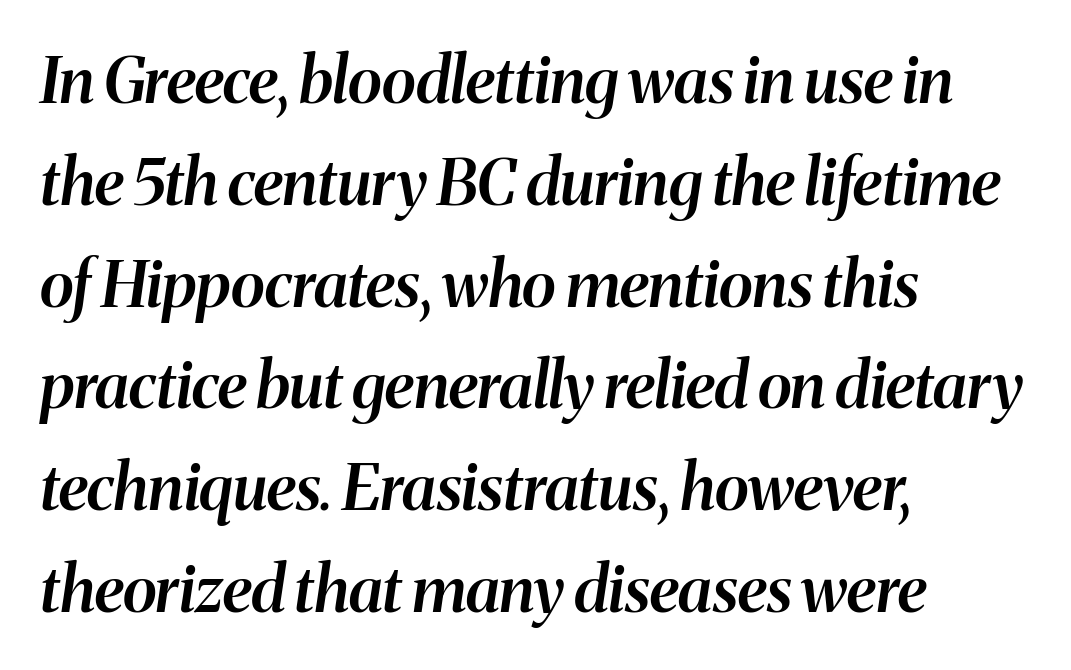
Does the leading feel generous? No, just average. Here the glyphs are tracked normally, forming tight word shapes. The rendering applies a slant to the glyphs. The passage shown is typed in a proportional face where columns would drift. These lines are set flush left with a ragged right edge.
